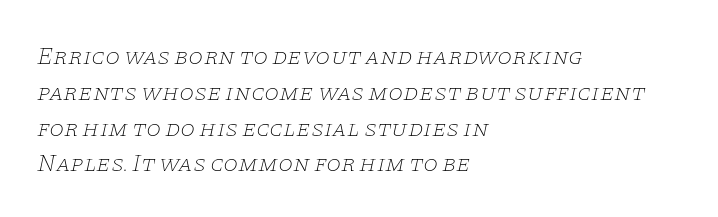
Every row of glyphs begins at an identical x-position on the left. A bare baseline throughout the passage. This rendering leaves character spacing at its baseline value. Regular leading. Stroke mass is kept to a normal reading level or below. Notice how the stems are inclined rather than vertical — that's the hallmark of italics.
